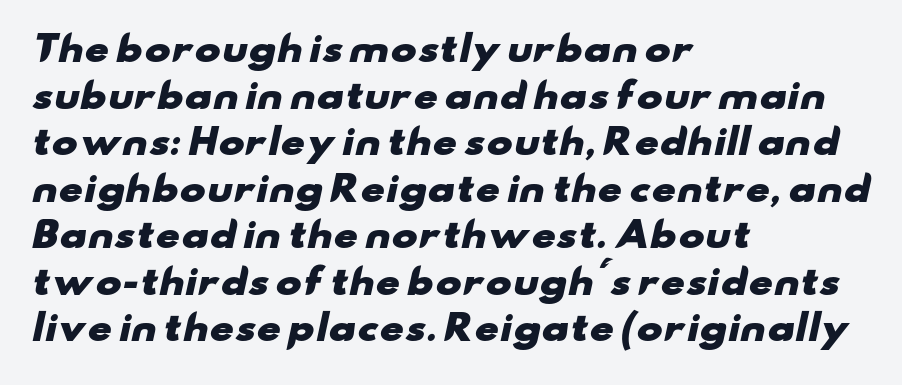
Q: Is the text bold? A: Yes.
Q: Is the typeface a serif or a sans-serif typeface? A: Sans-serif.
Q: Is the text underlined? A: No.
Q: How is the paragraph aligned? A: Left-aligned.
Q: Is the spacing between letters normal or unusually wide? A: Normal.
Q: Is the spacing between lines tight, normal or loose? A: Normal.
Q: Width (condensed, normal, or wide)? A: Wide.
Q: Stroke contrast? A: Low.
Q: x-height? A: Small.
Q: Monospaced? A: No.
